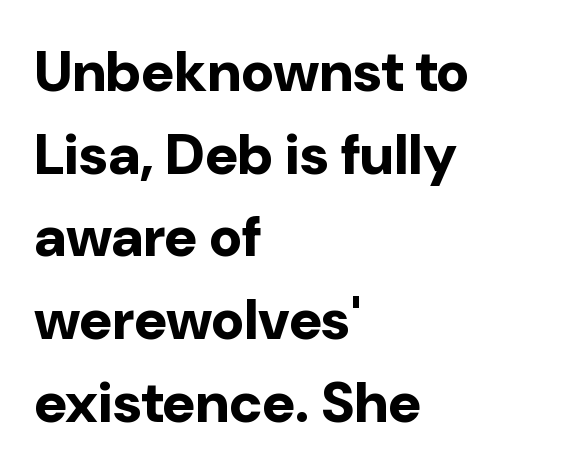
Notice how descenders clear the ascenders below comfortably — that's standard leading. No italicization has been applied; the sample stays upright. The glyphs have the mass of a bold cut. Rule under the text: the space is simply empty. Observe the absence of serifs on each vertical stroke in this sample. The passage shown is typed in a proportional face where columns would drift.
